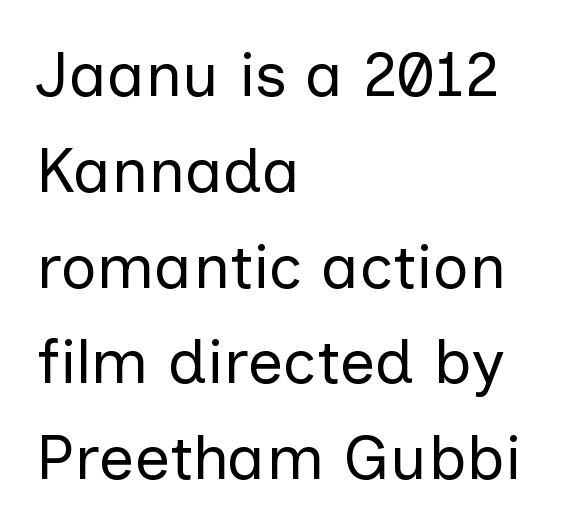
{"serif": "no", "italic": "no", "bold": "no", "weight": "regular", "width": "normal", "stroke_contrast": "low", "x_height": "medium", "monospaced": "no", "underline": "no", "align": "left", "line_spacing": "normal", "line_spacing_ratio": 1.52, "letter_spacing": "normal", "letter_spacing_em": 0.0, "glyph_px": 63}
